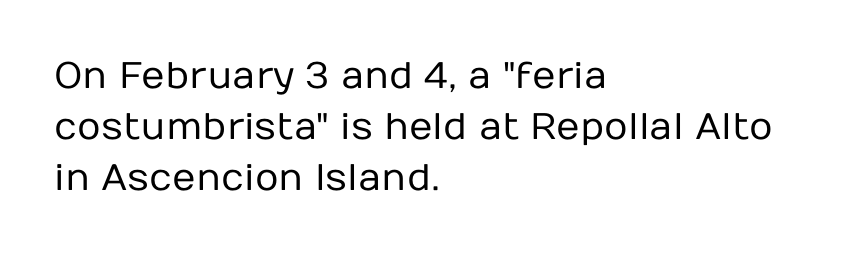
The image shows 37 px regular-weight sans-serif type, upright; set left-aligned, normal line spacing (1.38x), normal letter spacing, not underlined; low stroke contrast and a medium x-height.
